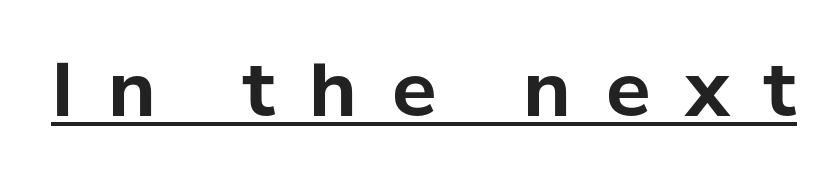
The image shows 74 px bold sans-serif type, upright; set unusually wide letter spacing (+0.47 em), underlined; low stroke contrast and a medium x-height.
